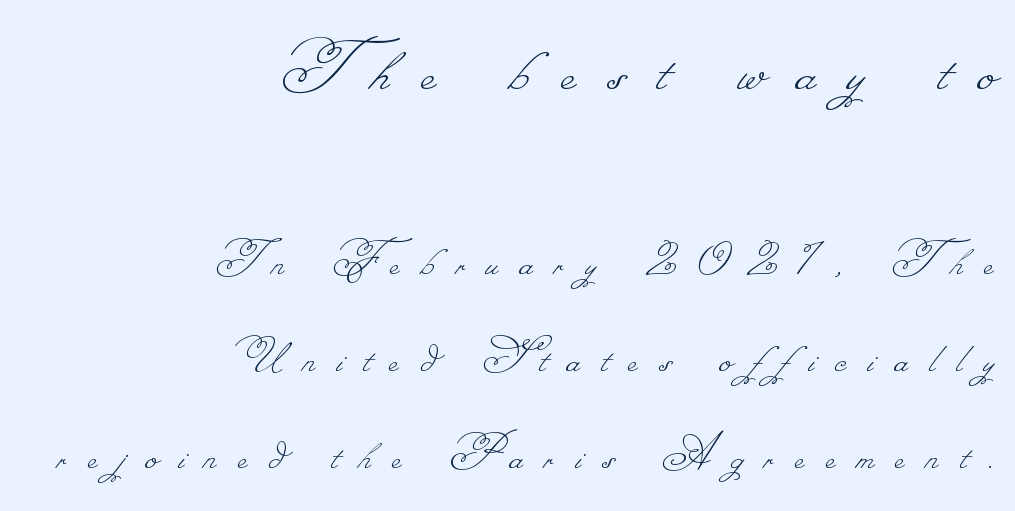
Q: Is the text bold? A: No.
Q: Is the text underlined? A: No.
Q: How is the paragraph aligned? A: Right-aligned.
Q: Is the spacing between letters normal or unusually wide? A: Unusually wide.
Q: Which block of text is set in a larger size, the first (top) or the second (bottom)? A: The first (top) one.
Q: Width (condensed, normal, or wide)? A: Normal.
Q: Stroke contrast? A: Low.
Q: Monospaced? A: No.
